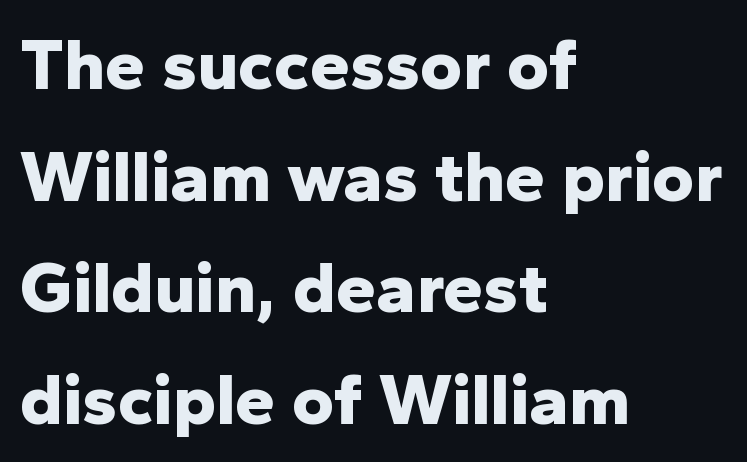
{"serif": "no", "italic": "no", "bold": "yes", "weight": "bold", "width": "normal", "stroke_contrast": "low", "x_height": "medium", "monospaced": "no", "underline": "no", "align": "left", "line_spacing": "normal", "line_spacing_ratio": 1.55, "letter_spacing": "normal", "letter_spacing_em": 0.0, "glyph_px": 72}
